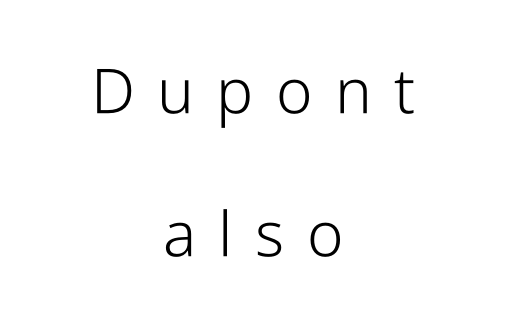
{"serif": "no", "italic": "no", "bold": "no", "weight": "light", "width": "condensed", "stroke_contrast": "low", "x_height": "medium", "monospaced": "no", "underline": "no", "align": "center", "line_spacing": "loose", "line_spacing_ratio": 2.3, "letter_spacing": "wide", "letter_spacing_em": 0.36, "glyph_px": 62}
